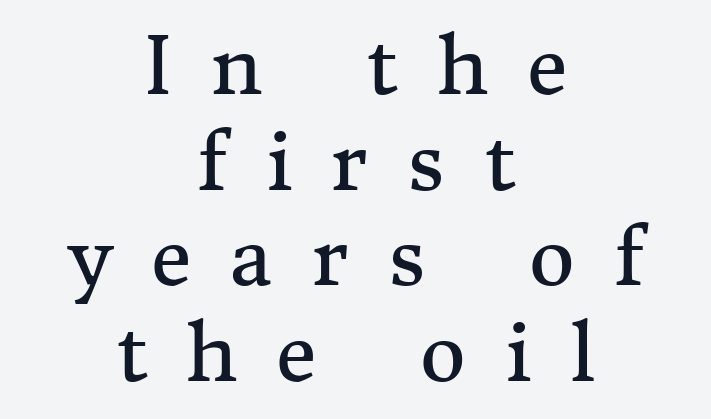
{"serif": "yes", "italic": "no", "bold": "no", "weight": "regular", "width": "normal", "stroke_contrast": "medium", "x_height": "medium", "monospaced": "no", "underline": "no", "align": "center", "line_spacing_ratio": 1.21, "letter_spacing": "wide", "letter_spacing_em": 0.49, "glyph_px": 79}
